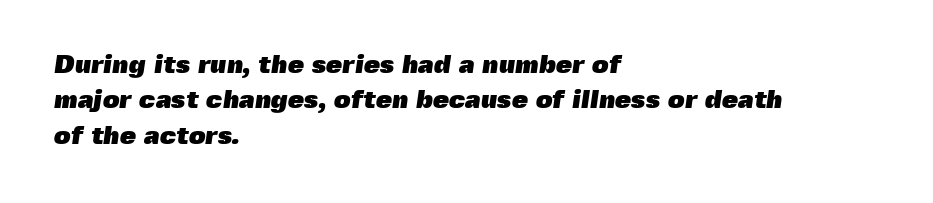
Q: Is the text bold? A: Yes.
Q: Is the text underlined? A: No.
Q: How is the paragraph aligned? A: Left-aligned.
Q: Is the spacing between letters normal or unusually wide? A: Normal.
Q: Is the spacing between lines tight, normal or loose? A: Normal.
